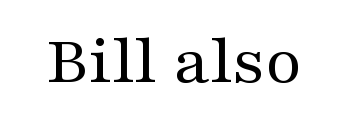
Q: Is the text bold? A: No.
Q: Is the text italic (slanted)? A: No, it is upright.
Q: Is the typeface a serif or a sans-serif typeface? A: Serif.
Q: Is the text underlined? A: No.
Q: Is the spacing between letters normal or unusually wide? A: Normal.
Q: Width (condensed, normal, or wide)? A: Wide.
Q: Stroke contrast? A: Medium.
Q: x-height? A: Medium.
Q: Monospaced? A: No.
